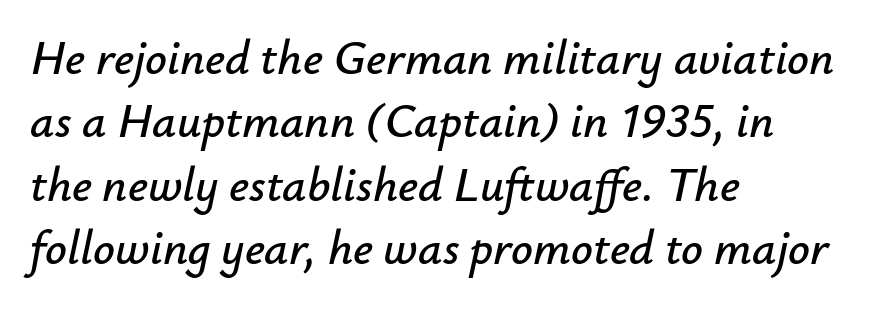
You could not count columns in this text — the font is proportionally spaced. Has an underline been added? It has not. Between one letter and the next there's only the usual sliver of space. Short and long lines alike share a common starting point at left. Quick note: interline space is typical. Italic? Definitely — the glyphs are oblique.
